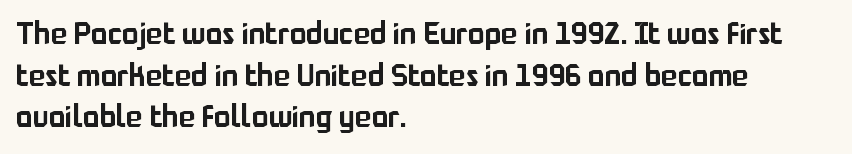
{"serif": "no", "italic": "no", "width": "normal", "stroke_contrast": "low", "x_height": "medium", "monospaced": "no", "underline": "no", "align": "left", "line_spacing": "normal", "line_spacing_ratio": 1.34, "letter_spacing": "normal", "letter_spacing_em": 0.0, "glyph_px": 31}
